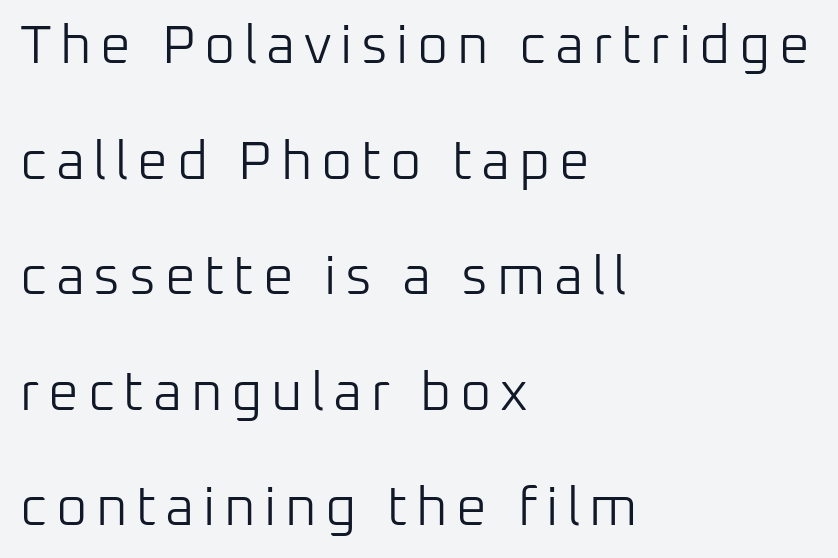
The image shows 54 px light sans-serif type, upright; set left-aligned, loose line spacing (2.14x), not underlined; low stroke contrast and a medium x-height.
